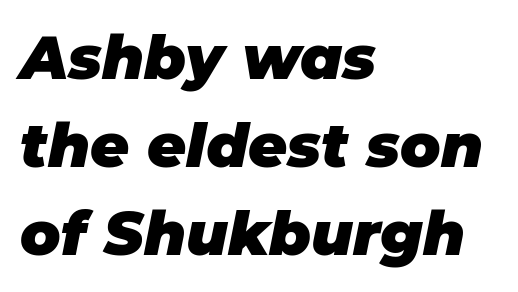
The image shows 60 px heavy type, italic (leaning right); set left-aligned, normal line spacing (1.47x), normal letter spacing, not underlined; low stroke contrast and a large x-height.
